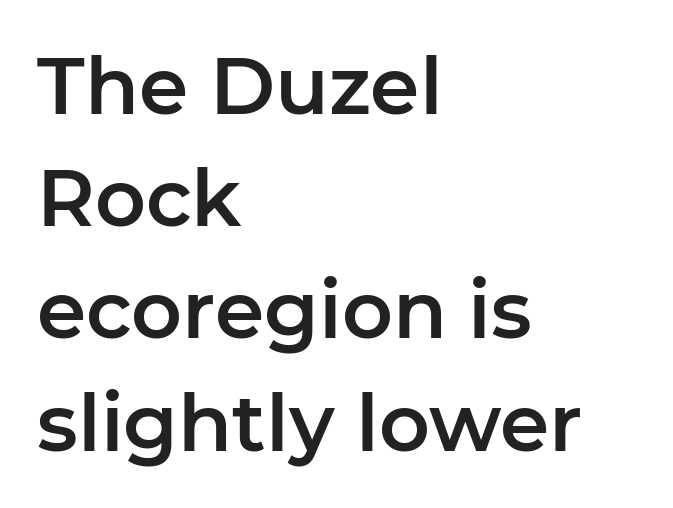
The image shows 79 px sans-serif type, upright; set left-aligned, normal line spacing (1.42x), normal letter spacing, not underlined; low stroke contrast and a medium x-height.
